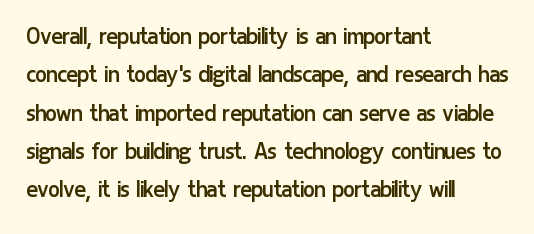
{"italic": "no", "bold": "no", "underline": "no", "align": "left", "line_spacing": "normal", "line_spacing_ratio": 1.42, "letter_spacing": "normal", "letter_spacing_em": 0.0, "glyph_px": 27}
